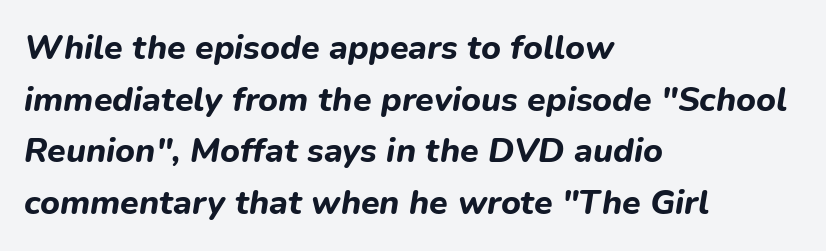
The image shows 34 px bold type, italic (leaning right); set left-aligned, normal line spacing (1.52x), normal letter spacing, not underlined; low stroke contrast and a medium x-height.
